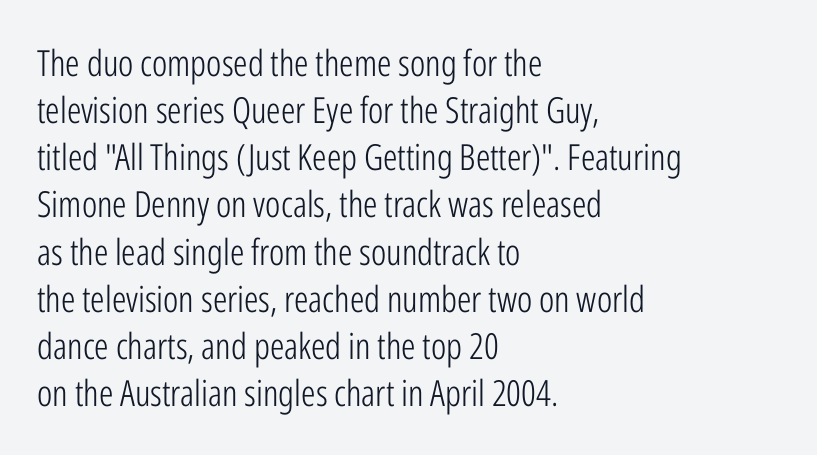
Has an underline been added? It has not. Serifs: no, the terminals of the letterforms are clean. The ragged edge is on the right, which tells us the setting is flush left. A light-to-regular cut is what we see here. The passage shown stacks its lines at a standard gap.
